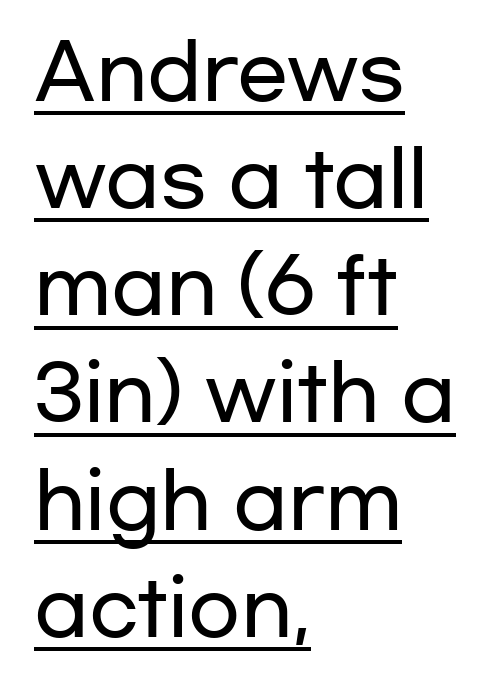
Q: Is the text italic (slanted)? A: No, it is upright.
Q: Is the typeface a serif or a sans-serif typeface? A: Sans-serif.
Q: Is the text underlined? A: Yes.
Q: How is the paragraph aligned? A: Left-aligned.
Q: Is the spacing between letters normal or unusually wide? A: Normal.
Q: Is the spacing between lines tight, normal or loose? A: Normal.
Q: Width (condensed, normal, or wide)? A: Wide.
Q: Stroke contrast? A: Low.
Q: x-height? A: Medium.
Q: Monospaced? A: No.
